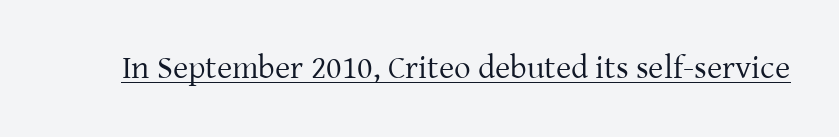
Q: Is the text bold? A: No.
Q: Is the text italic (slanted)? A: No, it is upright.
Q: Is the typeface a serif or a sans-serif typeface? A: Serif.
Q: Is the text underlined? A: Yes.
Q: Is the spacing between letters normal or unusually wide? A: Normal.
Q: Width (condensed, normal, or wide)? A: Normal.
Q: Stroke contrast? A: Low.
Q: x-height? A: Medium.
Q: Monospaced? A: No.
